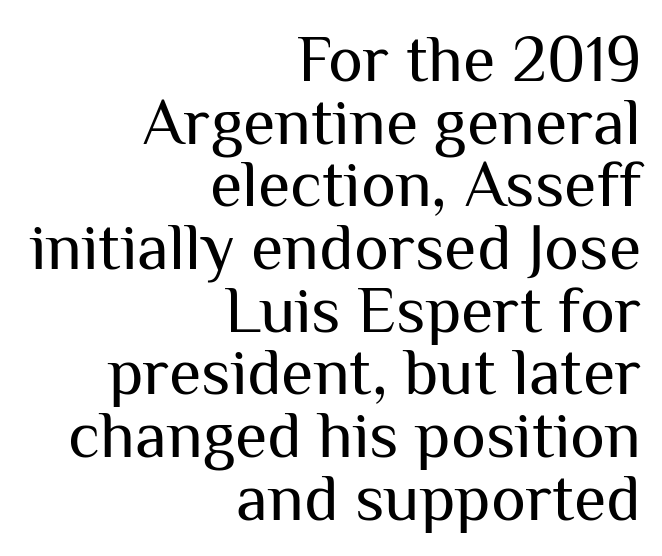
Q: Is the text bold? A: No.
Q: Is the text italic (slanted)? A: No, it is upright.
Q: Is the typeface a serif or a sans-serif typeface? A: Sans-serif.
Q: Is the text underlined? A: No.
Q: How is the paragraph aligned? A: Right-aligned.
Q: Is the spacing between letters normal or unusually wide? A: Normal.
Q: Is the spacing between lines tight, normal or loose? A: Tight.
Q: Width (condensed, normal, or wide)? A: Normal.
Q: Stroke contrast? A: Medium.
Q: x-height? A: Medium.
Q: Monospaced? A: No.
